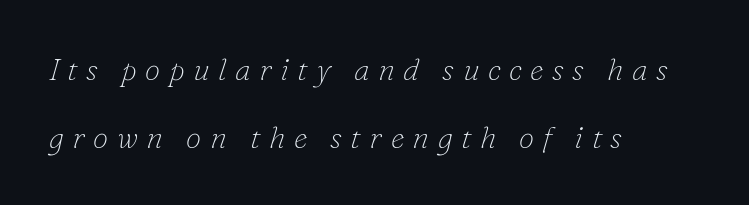
The image shows 31 px thin serif type, italic (leaning right); set left-aligned, loose line spacing (2.18x), unusually wide letter spacing (+0.27 em), not underlined; low stroke contrast and a small x-height.
